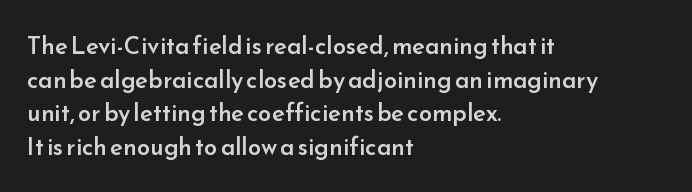
{"italic": "no", "bold": "semi", "underline": "no", "align": "left", "line_spacing": "normal", "line_spacing_ratio": 1.4, "letter_spacing": "normal", "letter_spacing_em": 0.0, "glyph_px": 24}
